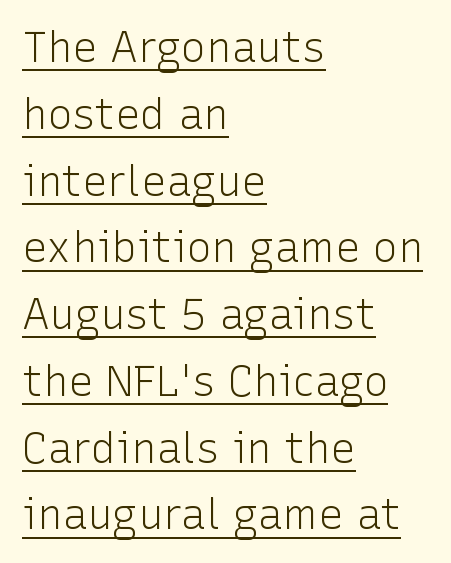
Classification — sans serif. Proportional: the letters do not fall into vertical columns. Heaviness? Minimal to ordinary, like unemphasized prose. Underline: present. The space between consecutive lines is moderate. Compared with a centered layout, this one pins lines to the left instead.
